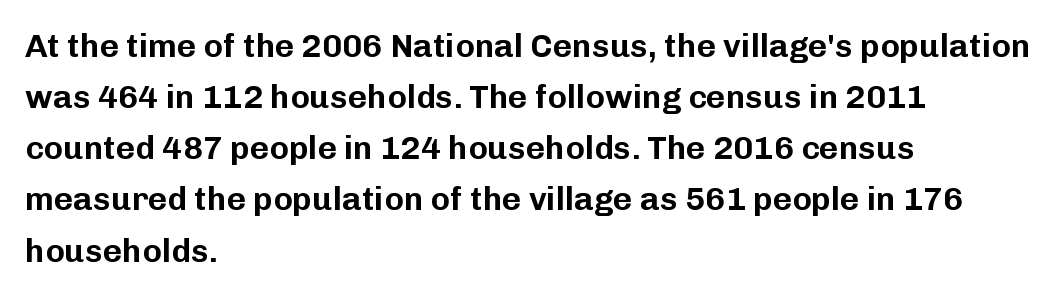
The image shows 33 px sans-serif type, upright; set left-aligned, normal line spacing (1.55x), normal letter spacing, not underlined; low stroke contrast and a medium x-height.
